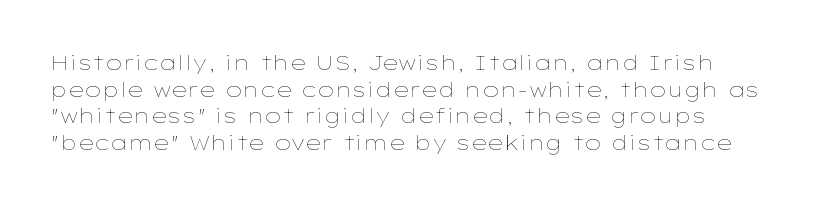
Between one letter and the next there's only the usual sliver of space. The rows are spaced the way most documents space them. No italicization has been applied; the sample stays upright. Type without underlining. The font is comparable to plain body text, perhaps lighter.
